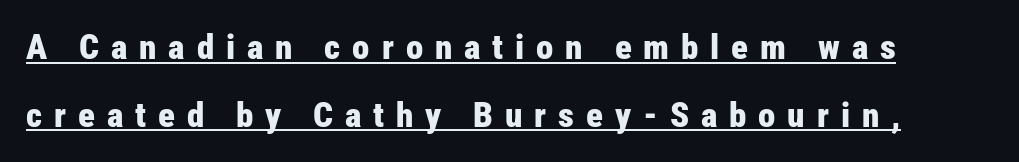
Q: Is the text bold? A: Yes.
Q: Is the text italic (slanted)? A: No, it is upright.
Q: Is the typeface a serif or a sans-serif typeface? A: Sans-serif.
Q: Is the text underlined? A: Yes.
Q: How is the paragraph aligned? A: Left-aligned.
Q: Is the spacing between letters normal or unusually wide? A: Unusually wide.
Q: Is the spacing between lines tight, normal or loose? A: Loose.
Q: Width (condensed, normal, or wide)? A: Condensed.
Q: Stroke contrast? A: Low.
Q: x-height? A: Medium.
Q: Monospaced? A: No.
